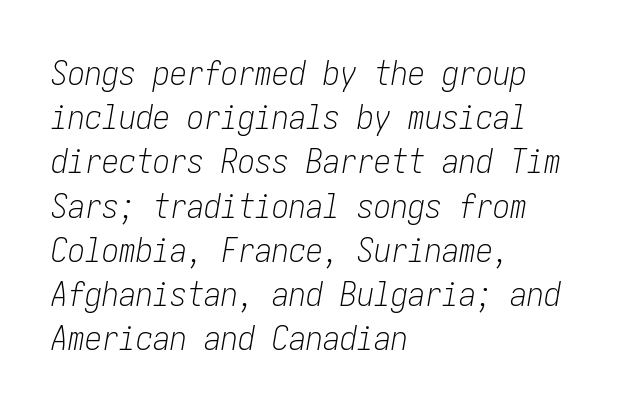
The image shows 34 px light, condensed type, italic (leaning right); set left-aligned, normal line spacing (1.3x), normal letter spacing, not underlined; low stroke contrast and a medium x-height.
